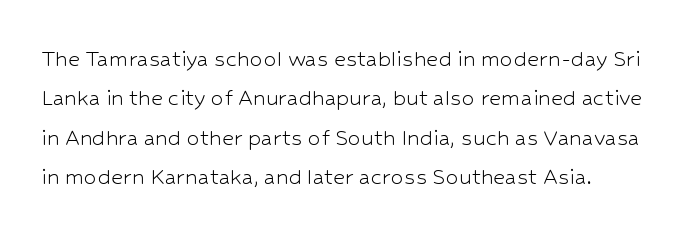
The image shows 26 px text type, upright; set left-aligned, normal line spacing (1.51x), normal letter spacing, not underlined.
